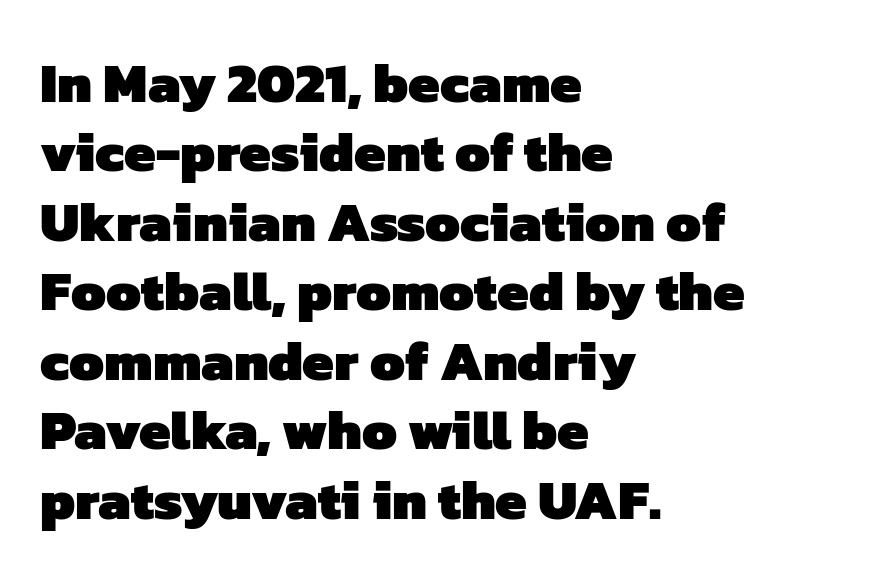
The image shows 56 px heavy sans-serif type; set left-aligned, line spacing 1.24x, normal letter spacing, not underlined; low stroke contrast and a medium x-height.
